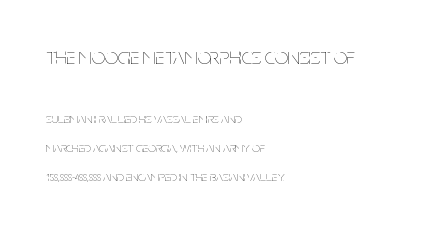
The image shows 23 px text type, upright; set left-aligned, loose line spacing (2.07x), normal letter spacing, not underlined; the first (top) block is 1.64x larger.
